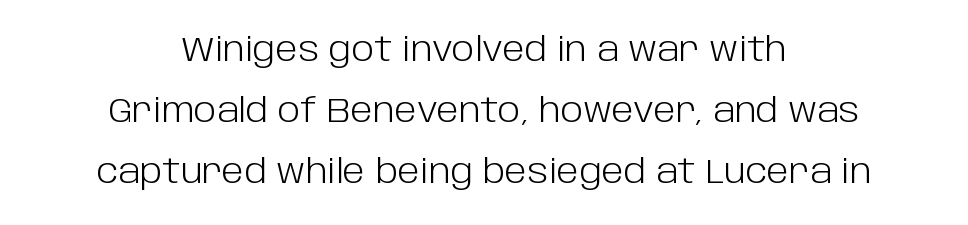
The image shows 34 px light sans-serif type, upright; set centered, line spacing 1.79x, normal letter spacing, not underlined; low stroke contrast and a large x-height.
